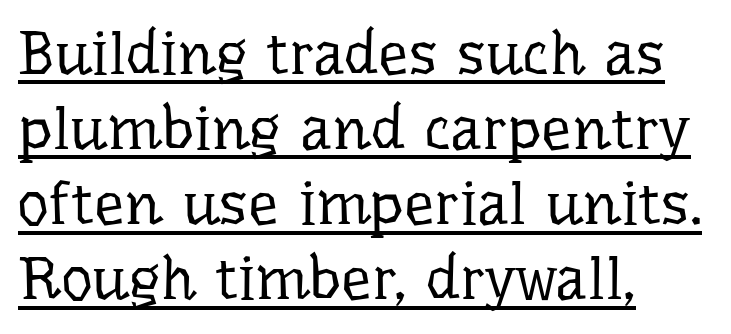
Q: Is the text bold? A: No.
Q: Is the text italic (slanted)? A: No, it is upright.
Q: Is the typeface a serif or a sans-serif typeface? A: Serif.
Q: Is the text underlined? A: Yes.
Q: How is the paragraph aligned? A: Left-aligned.
Q: Is the spacing between letters normal or unusually wide? A: Normal.
Q: Width (condensed, normal, or wide)? A: Normal.
Q: Stroke contrast? A: Low.
Q: x-height? A: Medium.
Q: Monospaced? A: No.
